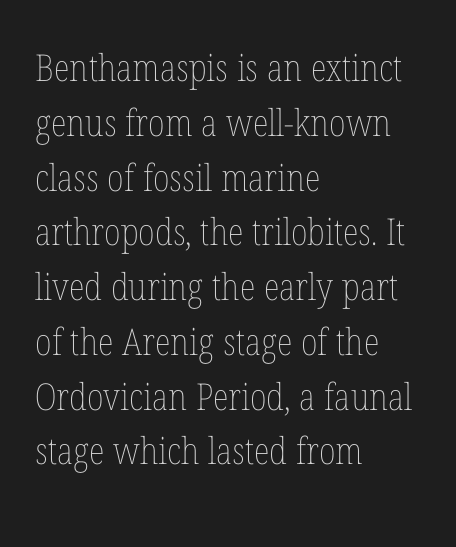
The image shows 37 px thin, condensed type, upright; set left-aligned, normal line spacing (1.48x), normal letter spacing, not underlined; low stroke contrast and a medium x-height.
